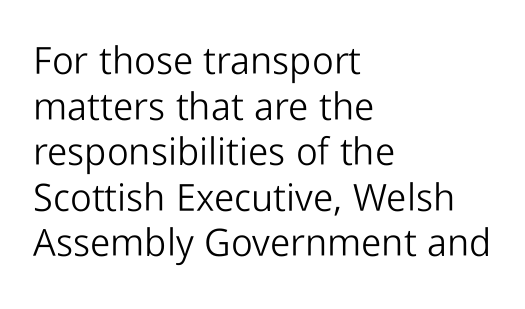
The paragraph has a hard left edge and a soft right edge. Spacing between characters is what you'd get straight out of the box. The string is rendered with underlining switched off. The designer went with a sans here, leaving each stem footless.
